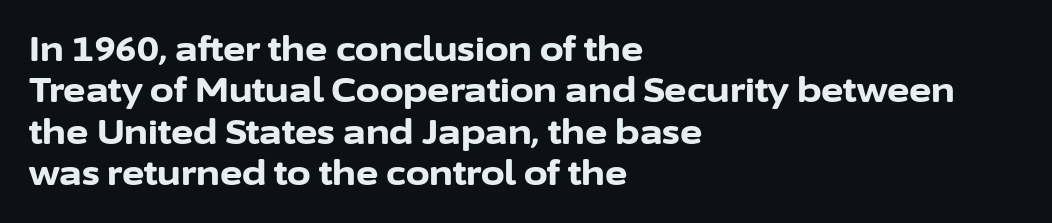
The image shows 34 px bold sans-serif type, upright; set left-aligned, line spacing 1.22x, normal letter spacing, not underlined; low stroke contrast and a medium x-height.
